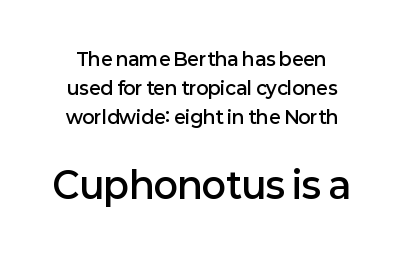
The image shows 36 px semibold sans-serif type, upright; set normal line spacing (1.6x), normal letter spacing, not underlined; the second (bottom) block is 2.0x larger; low stroke contrast and a medium x-height.
